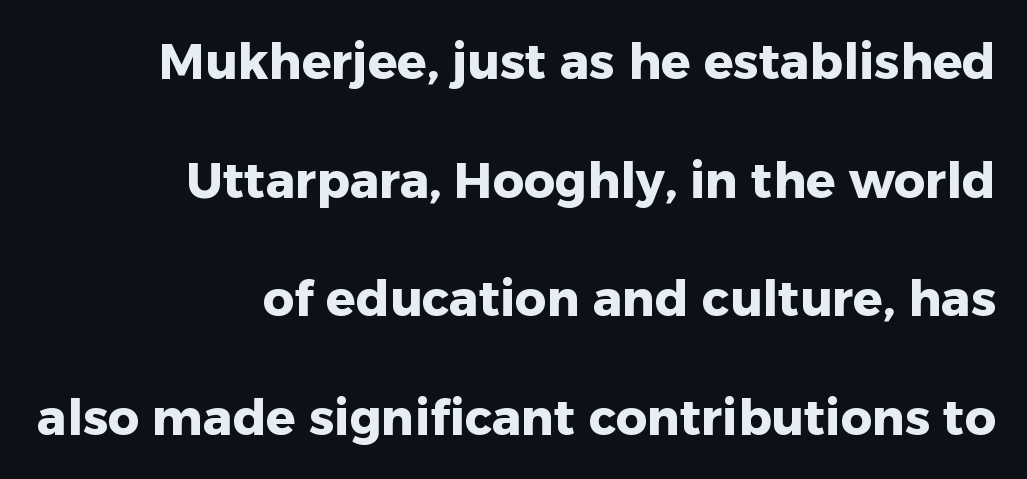
{"serif": "no", "italic": "no", "bold": "yes", "weight": "heavy", "width": "normal", "stroke_contrast": "low", "x_height": "medium", "monospaced": "no", "underline": "no", "align": "right", "line_spacing": "loose", "line_spacing_ratio": 2.42, "letter_spacing": "normal", "letter_spacing_em": 0.0, "glyph_px": 49}
